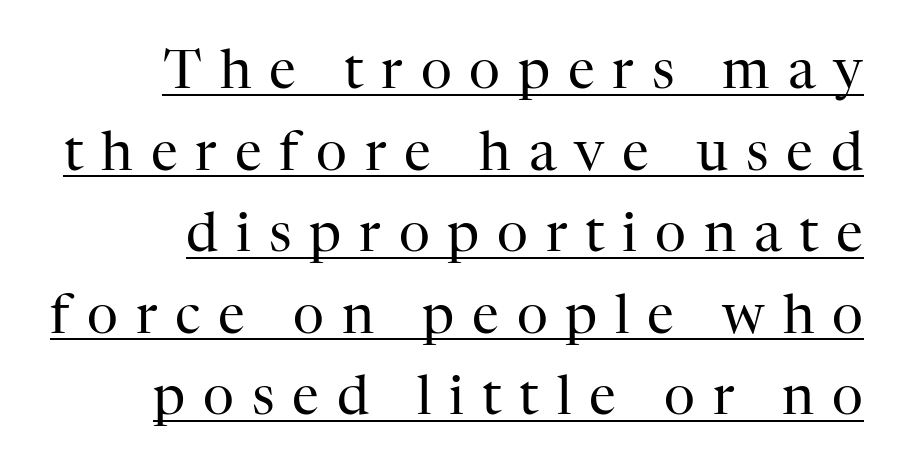
{"serif": "yes", "italic": "no", "bold": "no", "weight": "regular", "width": "normal", "stroke_contrast": "high", "x_height": "medium", "monospaced": "no", "underline": "yes", "line_spacing": "normal", "line_spacing_ratio": 1.51, "letter_spacing": "wide", "letter_spacing_em": 0.33, "glyph_px": 54}
